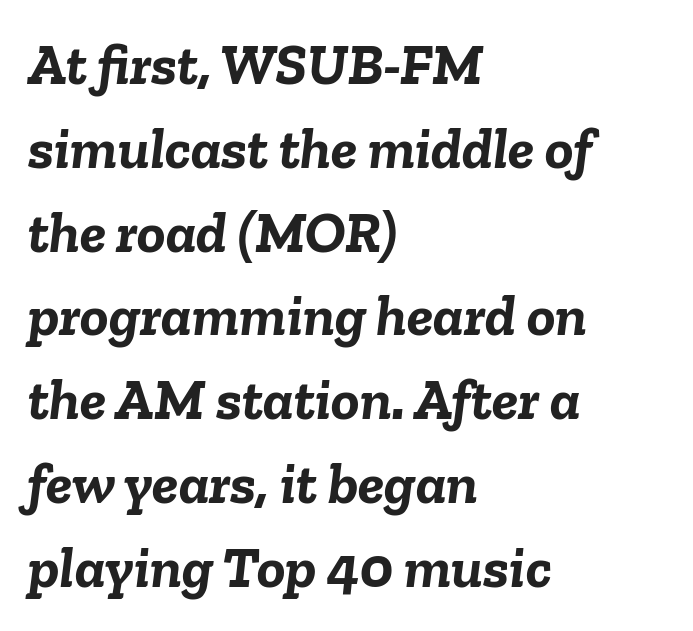
The image shows 59 px semibold type, italic (leaning right); set left-aligned, normal line spacing (1.42x), normal letter spacing, not underlined; low stroke contrast and a medium x-height.
